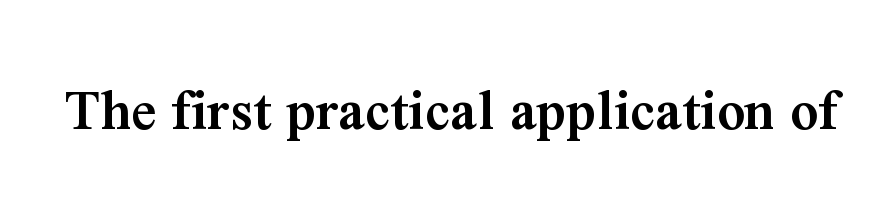
The gap between lines stays unmarked. Stroke terminals: seriffed. Tracking here is standard; glyphs follow each other at the usual distance. Do the characters align in a grid? No, the font is proportional.
